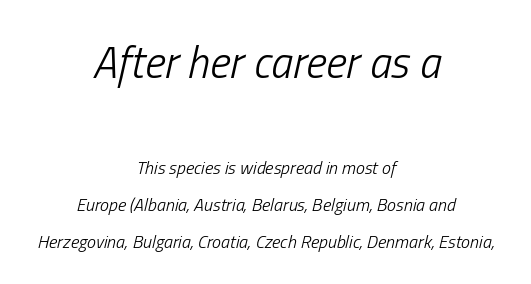
Q: Is the text bold? A: No.
Q: Is the text italic (slanted)? A: Yes, it leans right by about 13 degrees.
Q: Is the text underlined? A: No.
Q: How is the paragraph aligned? A: Centered.
Q: Is the spacing between letters normal or unusually wide? A: Normal.
Q: Is the spacing between lines tight, normal or loose? A: Loose.
Q: Which block of text is set in a larger size, the first (top) or the second (bottom)? A: The first (top) one.
Q: Width (condensed, normal, or wide)? A: Condensed.
Q: Stroke contrast? A: Low.
Q: x-height? A: Medium.
Q: Monospaced? A: No.
